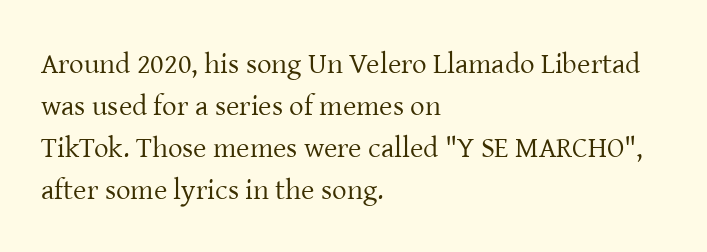
Q: Is the text bold? A: No.
Q: Is the text italic (slanted)? A: No, it is upright.
Q: Is the typeface a serif or a sans-serif typeface? A: Serif.
Q: Is the text underlined? A: No.
Q: How is the paragraph aligned? A: Left-aligned.
Q: Is the spacing between letters normal or unusually wide? A: Normal.
Q: Is the spacing between lines tight, normal or loose? A: Normal.
Q: Width (condensed, normal, or wide)? A: Normal.
Q: Stroke contrast? A: Low.
Q: x-height? A: Medium.
Q: Monospaced? A: No.
